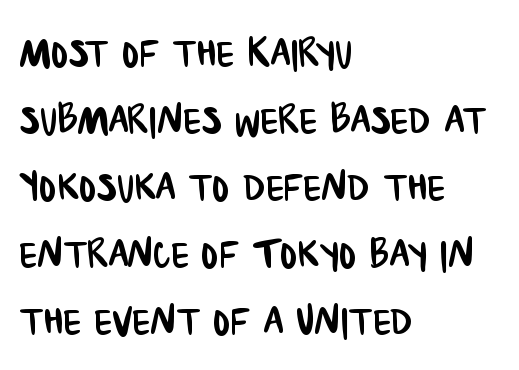
The image shows 52 px condensed sans-serif type; set left-aligned, normal line spacing (1.29x), normal letter spacing, not underlined; low stroke contrast and a large x-height.
